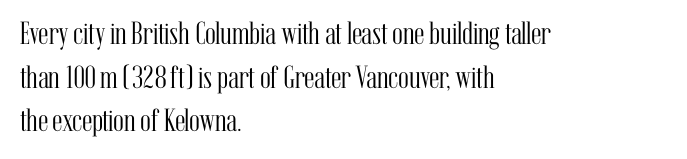
The image shows 32 px light, condensed serif type, upright; set left-aligned, normal line spacing (1.36x), normal letter spacing, not underlined; medium stroke contrast and a medium x-height.
